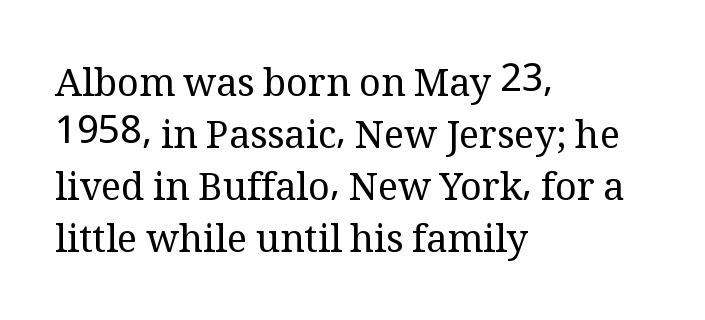
Q: Is the text bold? A: No.
Q: Is the text italic (slanted)? A: No, it is upright.
Q: Is the typeface a serif or a sans-serif typeface? A: Serif.
Q: Is the text underlined? A: No.
Q: How is the paragraph aligned? A: Left-aligned.
Q: Is the spacing between letters normal or unusually wide? A: Normal.
Q: Is the spacing between lines tight, normal or loose? A: Normal.
Q: Width (condensed, normal, or wide)? A: Normal.
Q: Stroke contrast? A: Medium.
Q: x-height? A: Medium.
Q: Monospaced? A: No.
